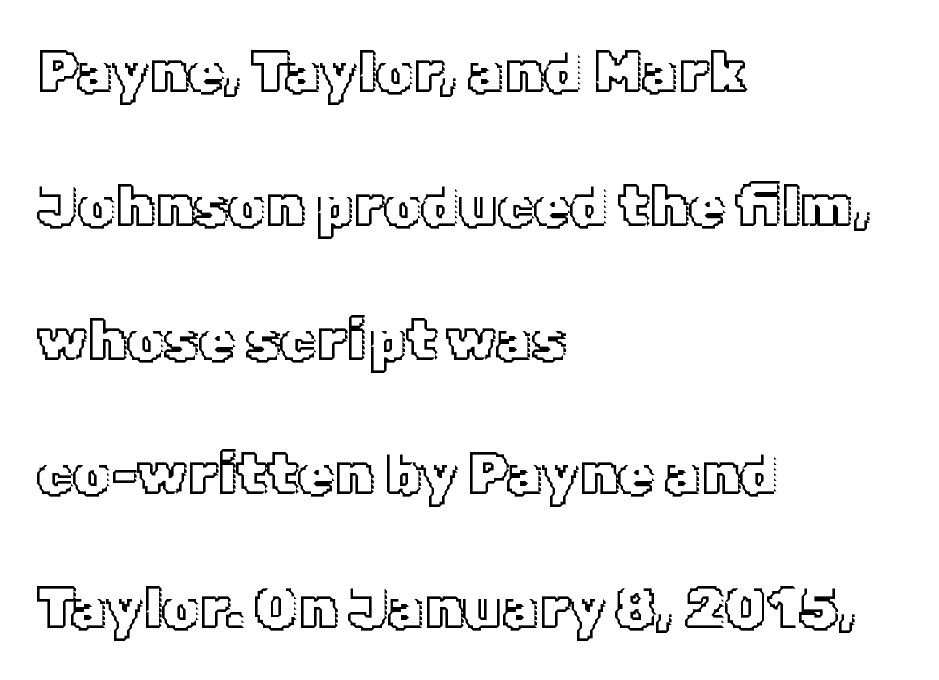
{"italic": "no", "width": "normal", "x_height": "medium", "monospaced": "no", "underline": "no", "align": "left", "line_spacing": "loose", "line_spacing_ratio": 2.31, "letter_spacing": "normal", "letter_spacing_em": 0.0, "glyph_px": 58}
